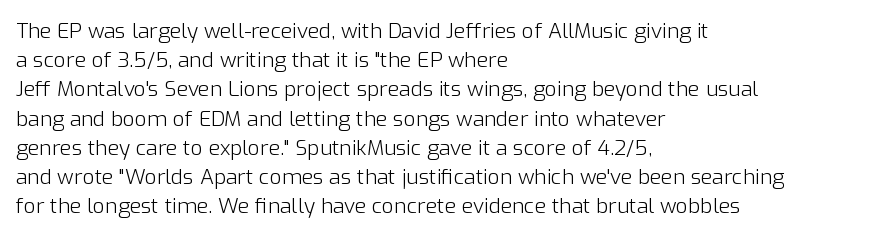
Tracking here is standard; glyphs follow each other at the usual distance. Heft: none added — not bold. These lines are set flush left with a ragged right edge. The letters stand straight up with perfectly vertical stems. Has an underline been added? It has not.
